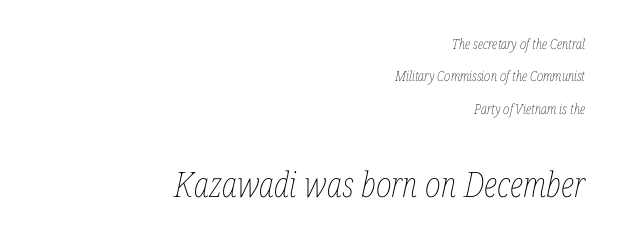
The image shows 35 px thin, condensed type, italic (leaning right); set right-aligned, loose line spacing (2.32x), normal letter spacing, not underlined; the second (bottom) block is 2.5x larger; low stroke contrast and a medium x-height.
